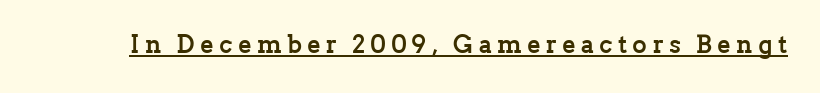
Q: Is the text bold? A: Yes.
Q: Is the text italic (slanted)? A: No, it is upright.
Q: Is the text underlined? A: Yes.
Q: Is the spacing between letters normal or unusually wide? A: Unusually wide.
